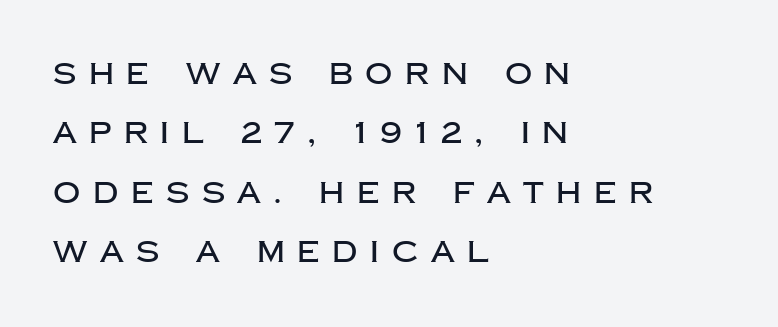
{"serif": "no", "italic": "no", "width": "normal", "stroke_contrast": "low", "x_height": "large", "monospaced": "no", "underline": "no", "align": "left", "line_spacing": "loose", "line_spacing_ratio": 1.98, "letter_spacing": "wide", "letter_spacing_em": 0.42, "glyph_px": 30}
